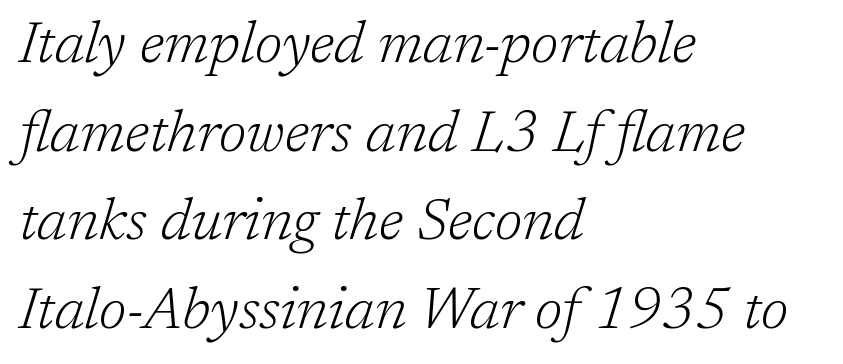
{"serif": "yes", "italic": "yes", "lean": "right", "slant_degrees": 17, "bold": "no", "weight": "light", "width": "normal", "stroke_contrast": "low", "x_height": "medium", "monospaced": "no", "underline": "no", "align": "left", "line_spacing": "normal", "line_spacing_ratio": 1.53, "letter_spacing": "normal", "letter_spacing_em": 0.0, "glyph_px": 58}
